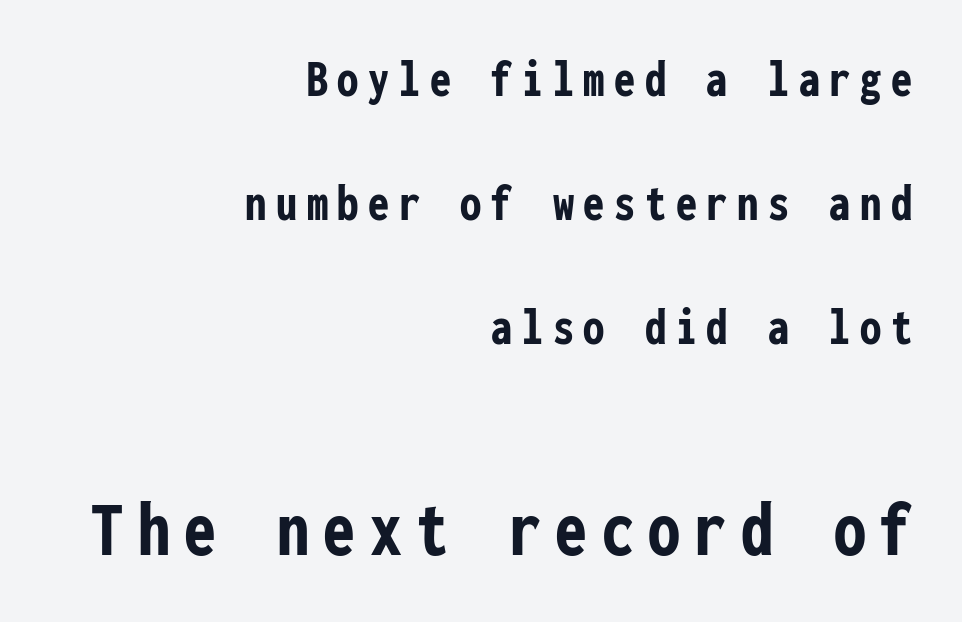
A typesetter would label this face a sans. The designer dialed line spacing up above the default. The area under the type is left untouched. These words are printed bold, with thick strokes throughout. The emphasis by scale lands on block number two, below. Each letter, wide or thin by design, is forced into the same width here.
